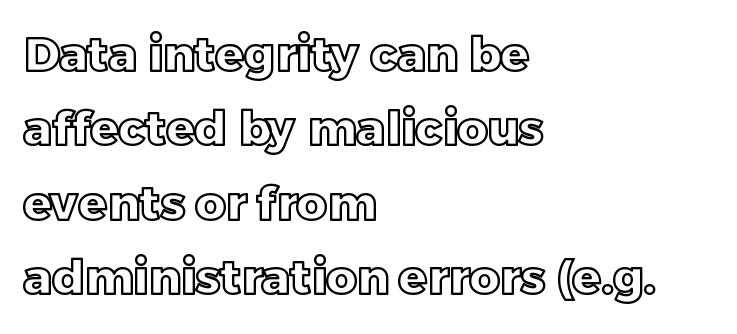
The image shows 47 px text type, upright; set left-aligned, normal line spacing (1.58x), normal letter spacing, not underlined; a large x-height.
